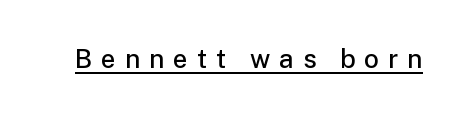
Q: Is the text bold? A: Semi-bold.
Q: Is the text italic (slanted)? A: No, it is upright.
Q: Is the text underlined? A: Yes.
Q: Is the spacing between letters normal or unusually wide? A: Unusually wide.
